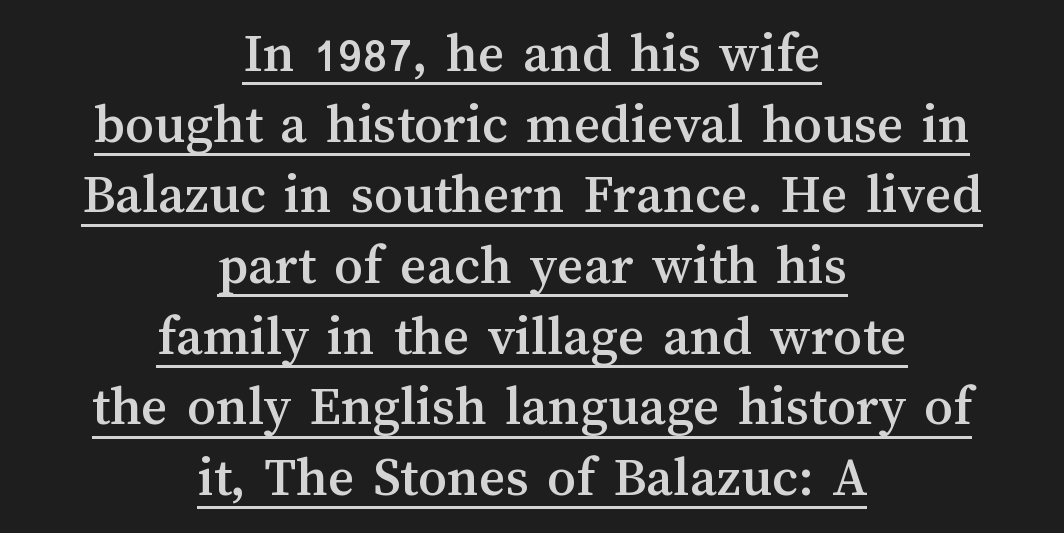
The image shows 57 px text type, upright; set centered, line spacing 1.24x, normal letter spacing, underlined; medium stroke contrast and a medium x-height.
